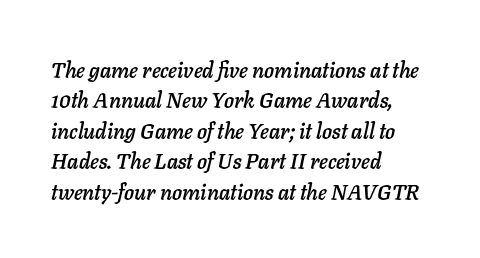
Notice how descenders clear the ascenders below comfortably — that's standard leading. The lines in this sample share a left origin and differ only in where they stop. Yep, that's italic — everything's leaning. Rule under the text: the space is simply empty.
